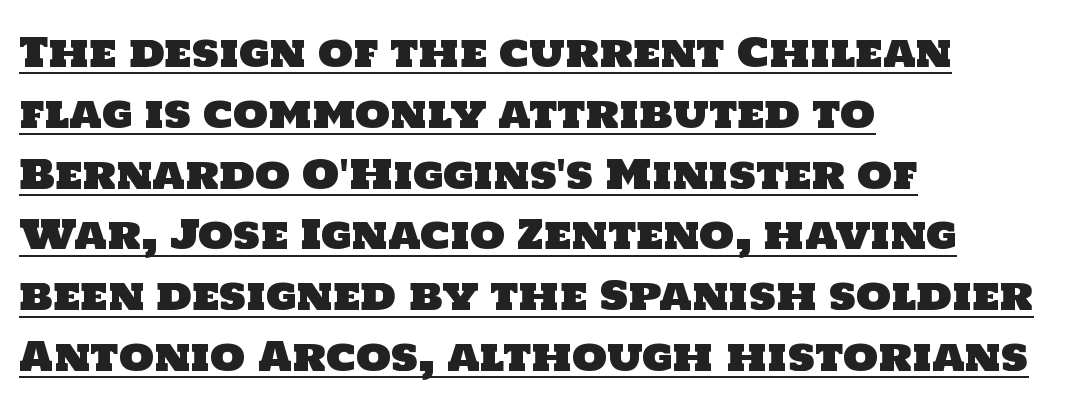
The face used here appears with an underline applied. The rendering shows plain stroke endings on the letterforms — a sans-serif design. Does extra space separate the letters? No, they use regular spacing. The compositor pushed each line to the left boundary.
